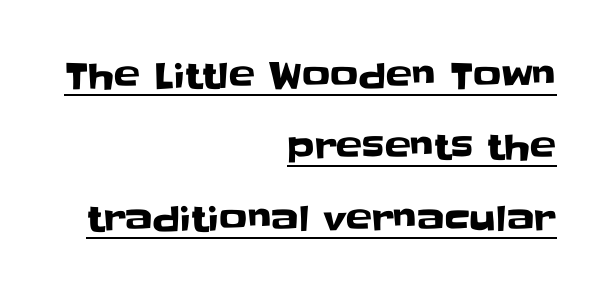
Q: Is the text italic (slanted)? A: No, it is upright.
Q: Is the typeface a serif or a sans-serif typeface? A: Sans-serif.
Q: Is the text underlined? A: Yes.
Q: How is the paragraph aligned? A: Right-aligned.
Q: Is the spacing between letters normal or unusually wide? A: Normal.
Q: Is the spacing between lines tight, normal or loose? A: Loose.
Q: Width (condensed, normal, or wide)? A: Normal.
Q: Stroke contrast? A: Low.
Q: x-height? A: Large.
Q: Monospaced? A: No.
